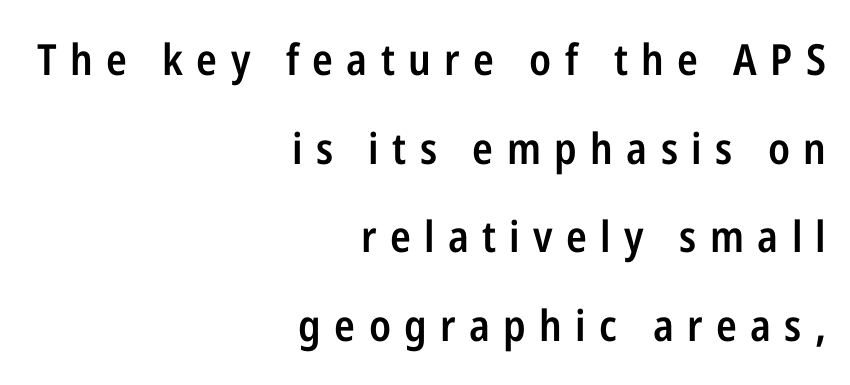
Caption: multi-line text, flush right, ragged left. Tracking value appears strongly positive — letters spread wide. The characters look somewhat weighty, a semibold short of true bold. If you measured baseline to baseline, you'd find a long distance.
